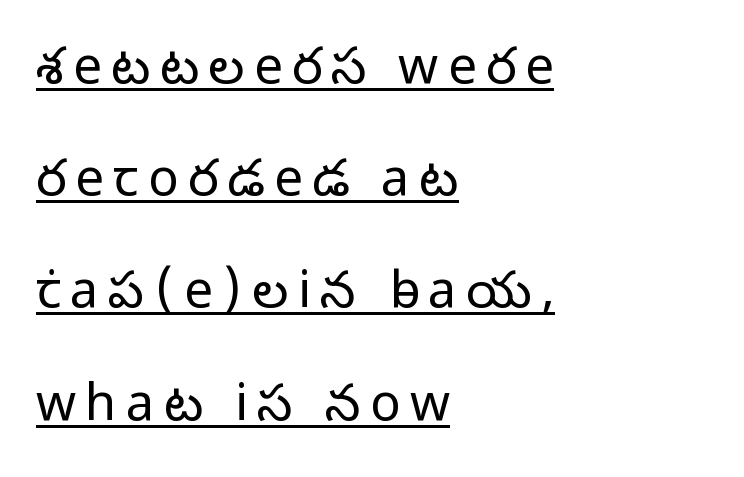
Q: Is the text bold? A: No.
Q: Is the text italic (slanted)? A: No, it is upright.
Q: Is the typeface a serif or a sans-serif typeface? A: Sans-serif.
Q: Is the text underlined? A: Yes.
Q: How is the paragraph aligned? A: Left-aligned.
Q: Is the spacing between lines tight, normal or loose? A: Loose.
Q: Width (condensed, normal, or wide)? A: Normal.
Q: Stroke contrast? A: Low.
Q: x-height? A: Medium.
Q: Monospaced? A: No.
